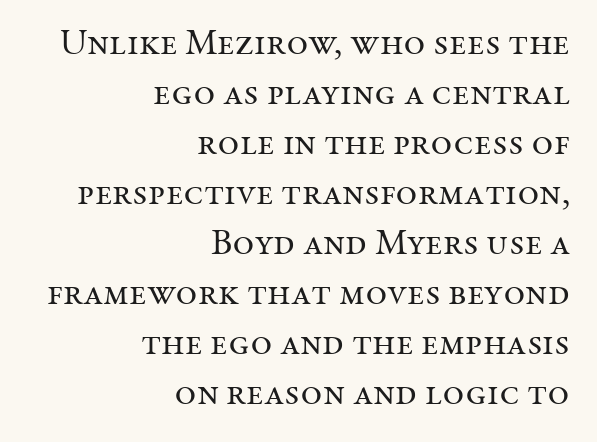
Is this a sans? No — the strokes have serifs. Clear beneath every line of the passage. On a weight scale, this lands at 450 or below. The line texture is even and compact thanks to regular tracking.
